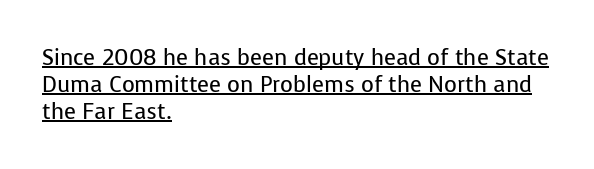
Q: Is the text bold? A: No.
Q: Is the text italic (slanted)? A: No, it is upright.
Q: Is the text underlined? A: Yes.
Q: How is the paragraph aligned? A: Left-aligned.
Q: Is the spacing between letters normal or unusually wide? A: Normal.
